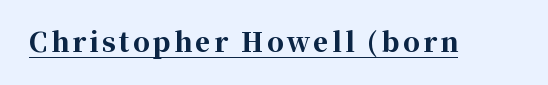
Q: Is the text bold? A: Yes.
Q: Is the text italic (slanted)? A: No, it is upright.
Q: Is the text underlined? A: Yes.
